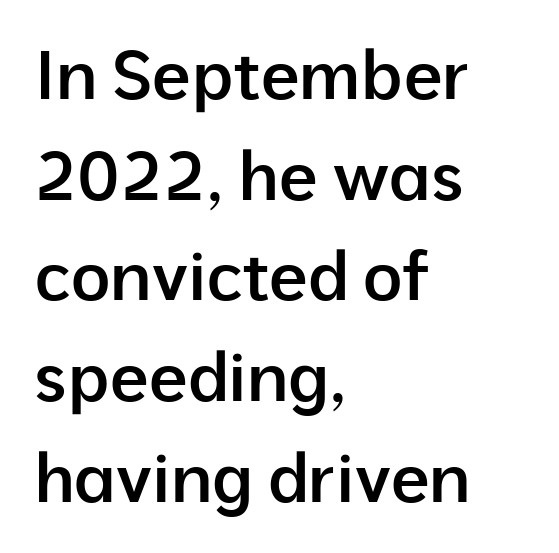
This sample is left-justified, so line endings fall wherever the words run out. Think of a printed novel: that variable character pitch is what you see here. The letters are semibold — heavier than regular but short of a full bold. Unlike a traditional serif, this face leaves its strokes unadorned.
